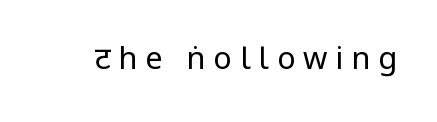
Q: Is the text bold? A: No.
Q: Is the text italic (slanted)? A: No, it is upright.
Q: Is the typeface a serif or a sans-serif typeface? A: Sans-serif.
Q: Is the text underlined? A: No.
Q: Is the spacing between letters normal or unusually wide? A: Unusually wide.
Q: Width (condensed, normal, or wide)? A: Condensed.
Q: Stroke contrast? A: Low.
Q: x-height? A: Large.
Q: Monospaced? A: No.
